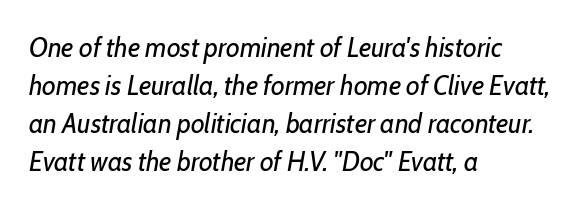
{"italic": "yes", "lean": "right", "slant_degrees": 10, "bold": "no", "weight": "regular", "width": "condensed", "stroke_contrast": "low", "x_height": "medium", "monospaced": "no", "underline": "no", "align": "left", "line_spacing": "normal", "line_spacing_ratio": 1.36, "letter_spacing": "normal", "letter_spacing_em": 0.0, "glyph_px": 28}
